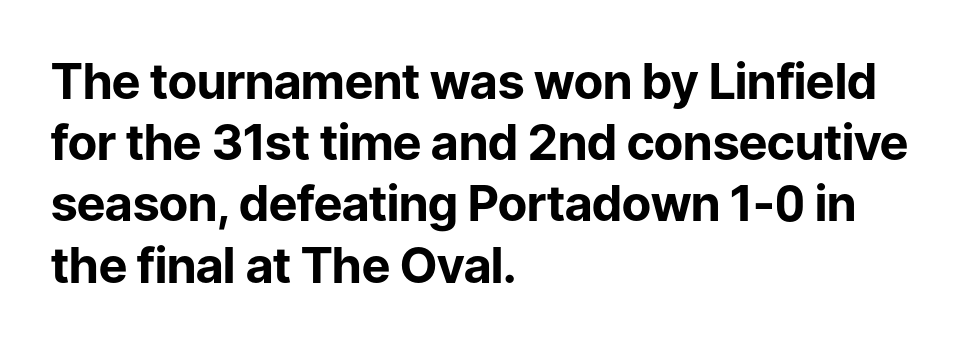
A typesetter would label this face a sans. The text block is weighted toward the left margin, trailing off unevenly rightward. Chunky letters — that's bold for sure. Note the varied advance widths — an 'i' is clearly narrower than an 'm'. This sample uses plain, unmodified letter spacing.
